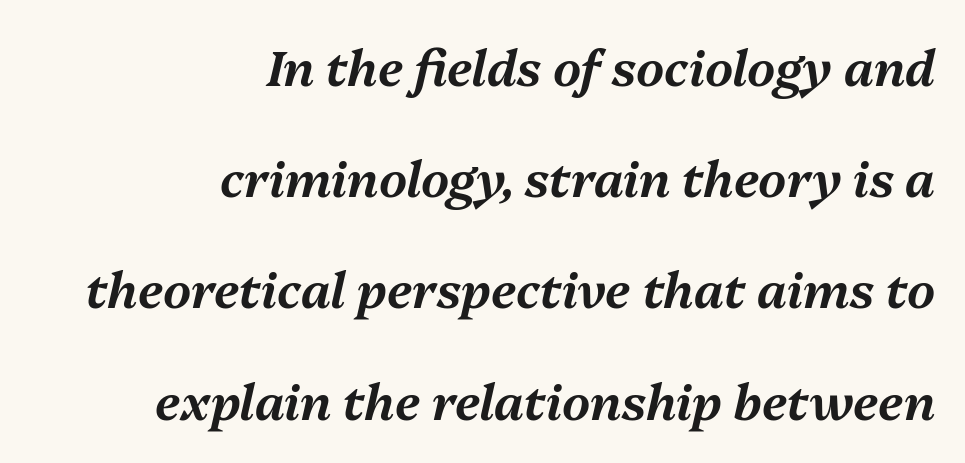
{"italic": "yes", "lean": "right", "slant_degrees": 13, "width": "normal", "stroke_contrast": "medium", "x_height": "medium", "monospaced": "no", "underline": "no", "align": "right", "line_spacing": "loose", "line_spacing_ratio": 2.27, "letter_spacing": "normal", "letter_spacing_em": 0.0, "glyph_px": 49}
